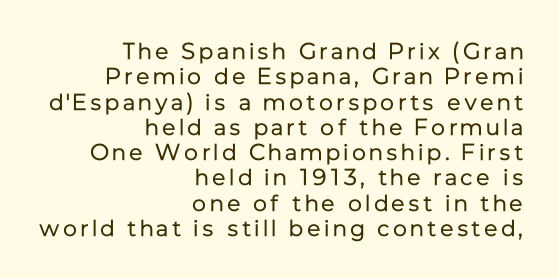
The string is rendered with underlining switched off. Rendered with straight, roman letterforms. Visually the block forms a straight wall on the right and a jagged coastline on the left. Ink coverage per letter is moderate at most.
